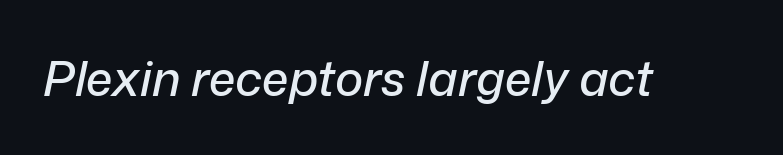
Decoration check: the copy has no underline. The face used here has a pronounced slope to its letters. Tracking here is standard; glyphs follow each other at the usual distance. Do the characters align in a grid? No, the font is proportional.
